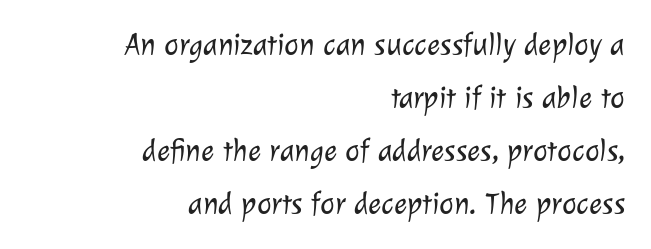
Q: Is the text bold? A: No.
Q: Is the typeface a serif or a sans-serif typeface? A: Sans-serif.
Q: Is the text underlined? A: No.
Q: How is the paragraph aligned? A: Right-aligned.
Q: Is the spacing between letters normal or unusually wide? A: Normal.
Q: Width (condensed, normal, or wide)? A: Normal.
Q: Stroke contrast? A: Low.
Q: x-height? A: Medium.
Q: Monospaced? A: No.
